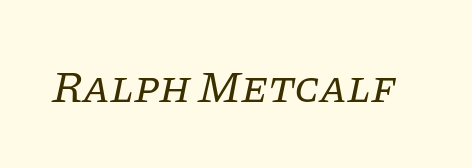
Stems here are at most as thick as an everyday book face. When letters slant like this, we call the style italic. Short note: letters normally spaced. The words here are not underlined. Each letter keeps its own natural width here, so spacing adapts to shape. The type family on display is of the serif kind.
